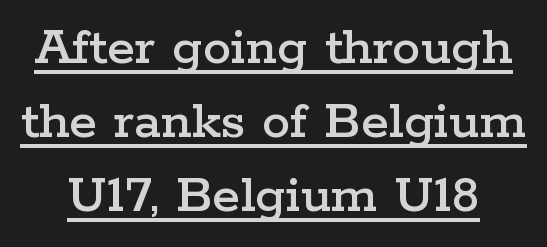
Q: Is the text italic (slanted)? A: No, it is upright.
Q: Is the typeface a serif or a sans-serif typeface? A: Serif.
Q: Is the text underlined? A: Yes.
Q: Is the spacing between letters normal or unusually wide? A: Normal.
Q: Is the spacing between lines tight, normal or loose? A: Normal.
Q: Width (condensed, normal, or wide)? A: Wide.
Q: Stroke contrast? A: Low.
Q: x-height? A: Medium.
Q: Monospaced? A: No.
